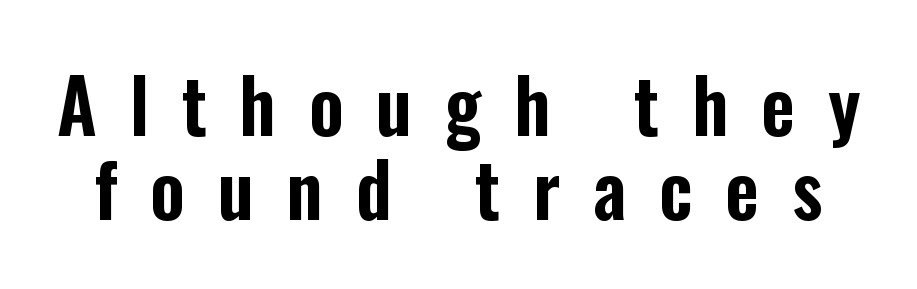
The passage shown stacks its lines with hardly any gap. Think of a printed novel: that variable character pitch is what you see here. The lettering stays uniformly vertical, giving the passage a roman look. Serifs: no, the terminals of the letterforms are clean. Caption: expanded tracking, letters set apart.
